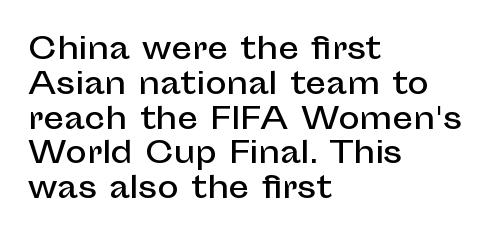
Q: Is the text italic (slanted)? A: No, it is upright.
Q: Is the typeface a serif or a sans-serif typeface? A: Sans-serif.
Q: Is the text underlined? A: No.
Q: How is the paragraph aligned? A: Left-aligned.
Q: Is the spacing between letters normal or unusually wide? A: Normal.
Q: Width (condensed, normal, or wide)? A: Normal.
Q: Stroke contrast? A: Low.
Q: x-height? A: Medium.
Q: Monospaced? A: No.
